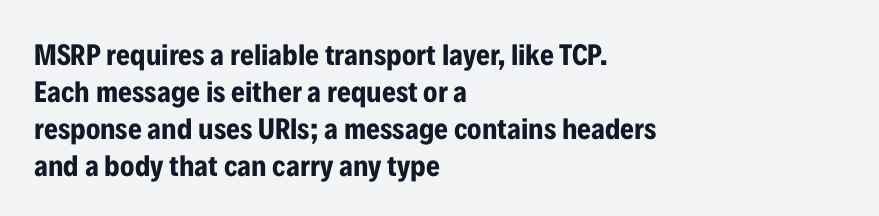
Do the letters lean? They stand straight. Is the letter spacing exaggerated? No — it looks like the ordinary default. Does the weight exceed regular? Yes, all the way to bold. Grotesque or geometric, the face here clearly has no serifs. A typesetter would call this proportional, since set widths differ per character.
